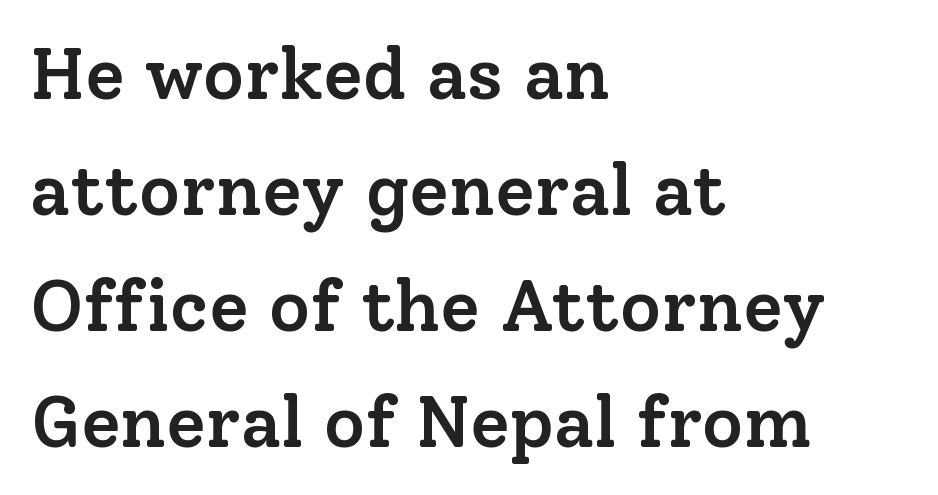
Honestly, there is no underline to notice here at all. This rendering employs a face with finishing strokes, i.e., a serif. This sample is left-justified, so line endings fall wherever the words run out. This sample uses plain, unmodified letter spacing.
